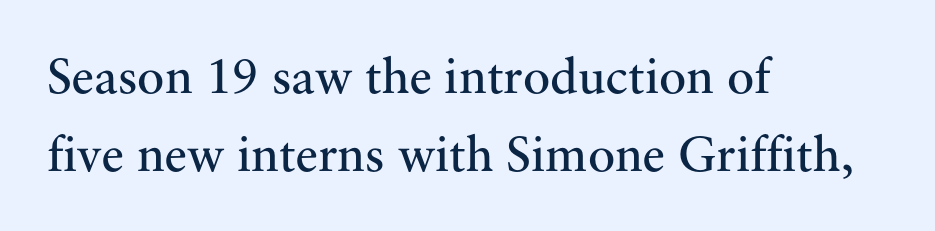
The lines sit at an ordinary, default distance from one another. Just letters on the line, the space beneath them empty. The typography opts for an upright posture over an oblique one. Teacher's note: observe the even left margin — that is flush-left alignment. Compared with a typical body face, this is equally light or lighter still. The typeface chosen for these lines features serifs.
